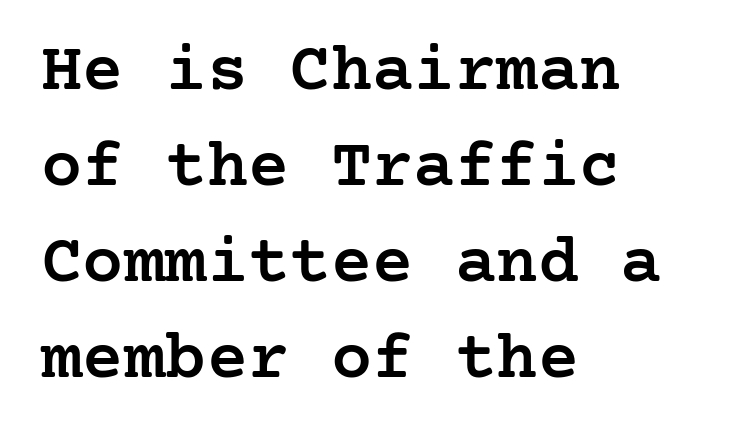
{"serif": "yes", "italic": "no", "bold": "semi", "weight": "semibold", "width": "normal", "stroke_contrast": "low", "x_height": "medium", "underline": "no", "align": "left", "line_spacing": "normal", "line_spacing_ratio": 1.39, "letter_spacing": "normal", "letter_spacing_em": 0.0, "glyph_px": 69}
